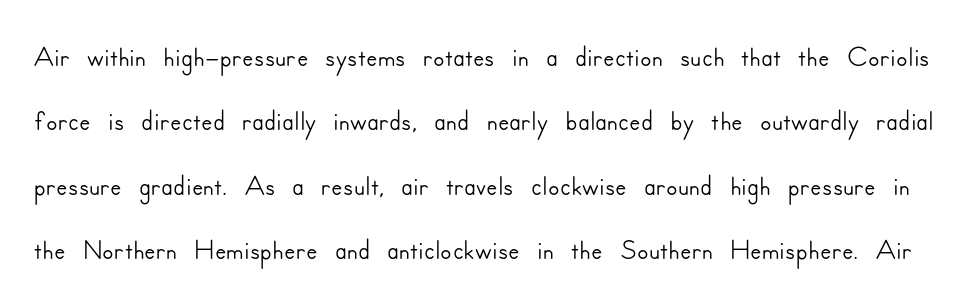
The face used here is a sans, in the tradition of grotesques and geometrics. Looks like regular typesetting: each glyph gets only the width it needs. Is there much room between lines? A standard amount, neither cramped nor airy. Letter spacing: default. Just letters on the line, the space beneath them empty.
